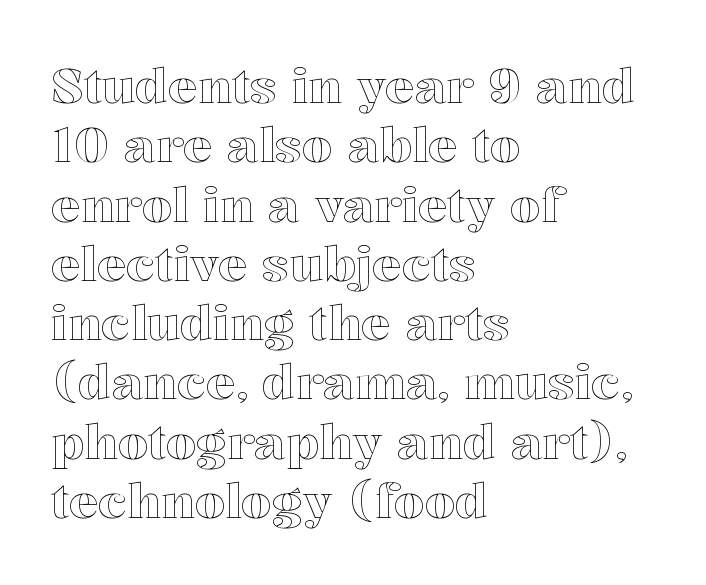
Just letters on the line, the space beneath them empty. Inter-character spacing is left at the font's built-in metrics. Unlike italic type, these characters show no tilt at all. Alignment: flush left. This sample has the flowing, uneven cadence of proportional lettering.
